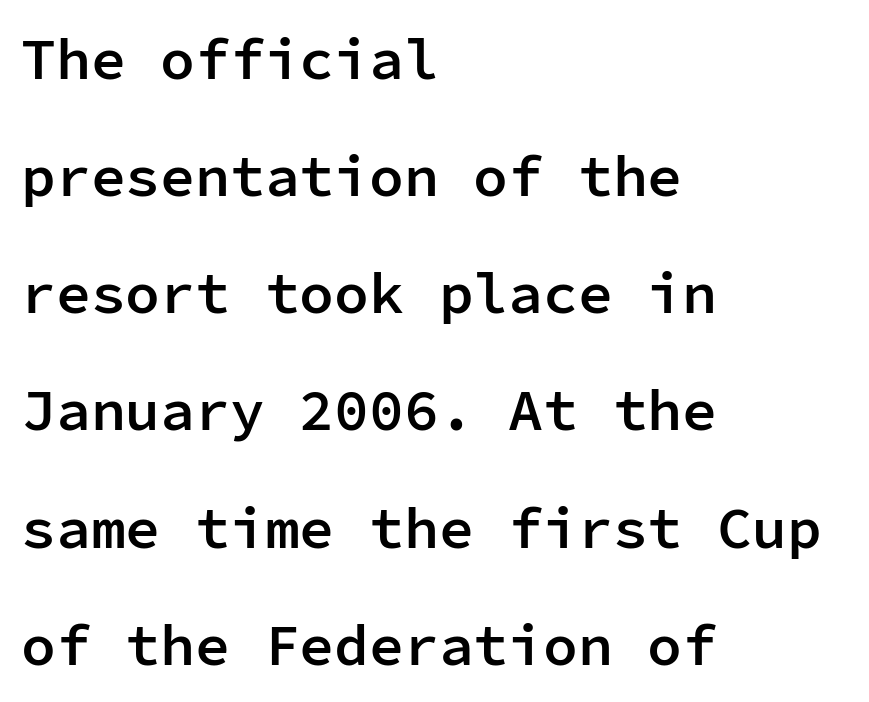
{"serif": "no", "italic": "no", "bold": "semi", "weight": "semibold", "width": "normal", "stroke_contrast": "low", "x_height": "medium", "monospaced": "yes", "underline": "no", "align": "left", "line_spacing": "loose", "line_spacing_ratio": 2.02, "letter_spacing": "normal", "letter_spacing_em": 0.0, "glyph_px": 58}
